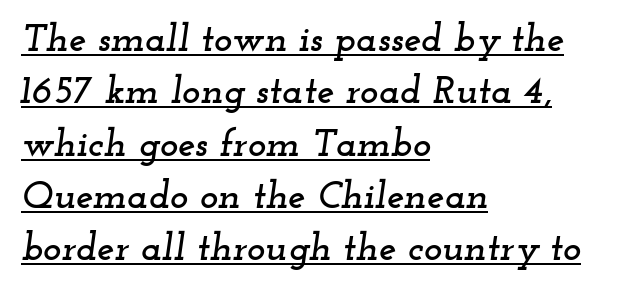
The rendering uses the underline text-decoration. Horizontal alignment here is leftward, the default for most running prose. The text was rendered using a seriffed face with decorative stroke endings. Normally led — the rows are evenly, conventionally spaced. Students, note that the glyphs here touch the page at normal intervals.
